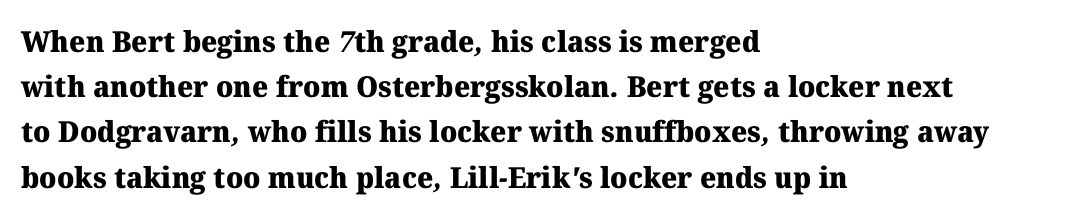
{"serif": "yes", "bold": "yes", "weight": "heavy", "width": "normal", "stroke_contrast": "medium", "x_height": "medium", "monospaced": "no", "underline": "no", "align": "left", "line_spacing": "normal", "line_spacing_ratio": 1.56, "letter_spacing": "normal", "letter_spacing_em": 0.0, "glyph_px": 29}
